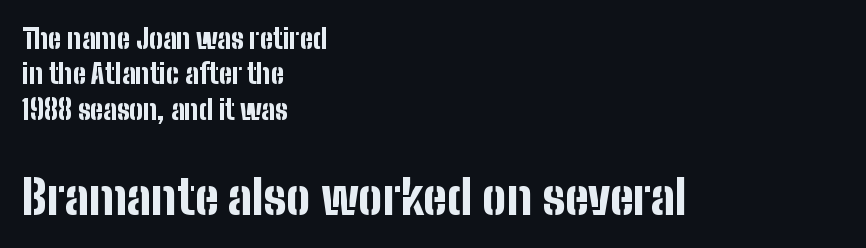
Compare the two chunks: the lower has the greater cap height. The typesetter chose a ragged-right arrangement here. The passage shown is typed in a proportional face where columns would drift. A dark, heavy texture on the line: the type is bold. Evenly set lines give the paragraph a standard silhouette. Posture: straight, roman, zero tilt.
